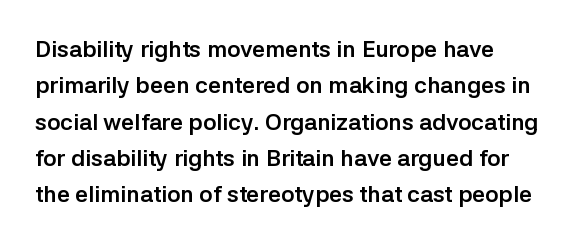
The text block is weighted toward the left margin, trailing off unevenly rightward. These lines carry a lot of weight — the face is fully bold. The letters stand upright; this is a roman face. Each row of text sits above clean, open space. This rendering leaves character spacing at its baseline value.
